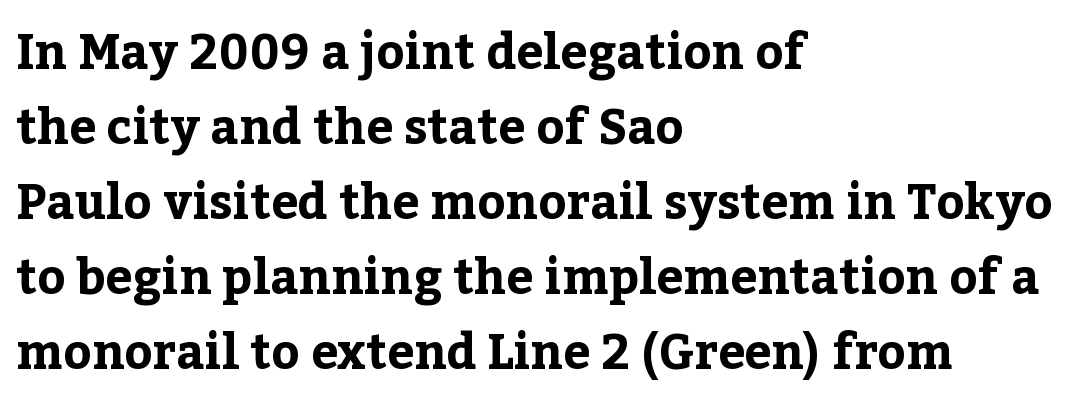
Horizontal bands of white between lines are of average thickness. The designer went with a serif here, giving each stem small feet. Tall strokes in this sample are plumb rather than angled. Thick stems and heavy bowls — unmistakably bold.
